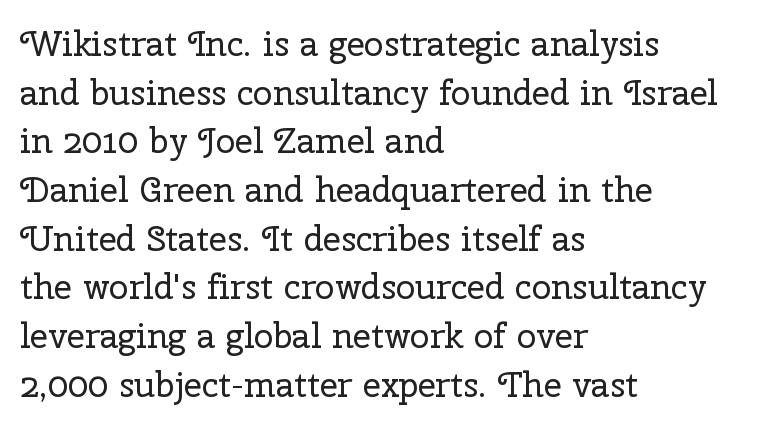
{"serif": "yes", "italic": "no", "bold": "no", "weight": "regular", "width": "normal", "stroke_contrast": "low", "x_height": "medium", "monospaced": "no", "underline": "no", "align": "left", "line_spacing": "normal", "line_spacing_ratio": 1.39, "letter_spacing": "normal", "letter_spacing_em": 0.0, "glyph_px": 35}
